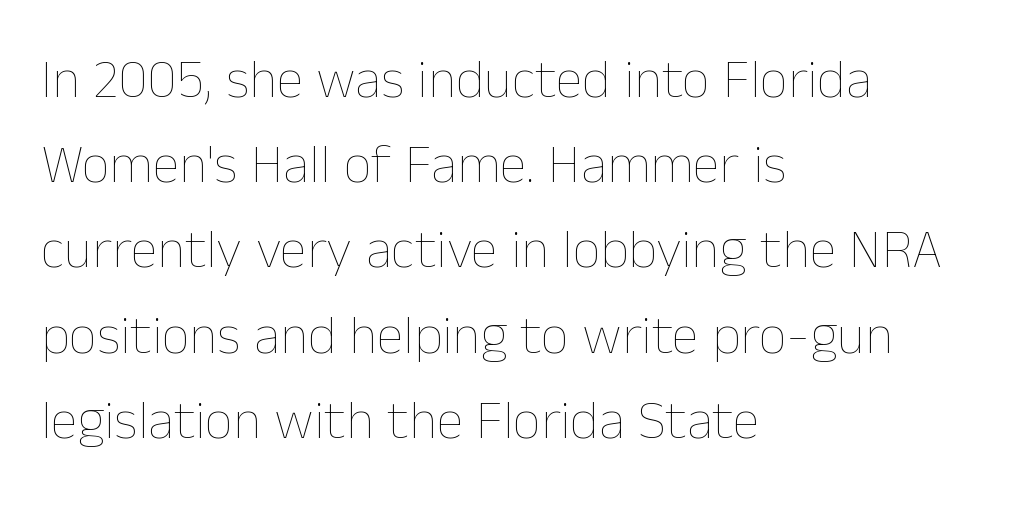
A light-to-regular cut is what we see here. The string is rendered with underlining switched off. Do the letters lean? They stand straight. Left-aligned paragraph, ragged on the right.
